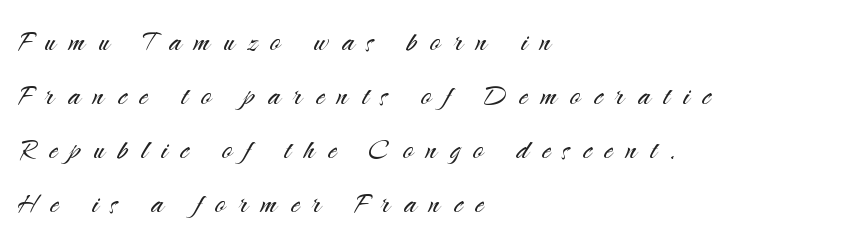
{"serif": "no", "bold": "no", "weight": "light", "width": "normal", "stroke_contrast": "medium", "x_height": "small", "monospaced": "no", "underline": "no", "align": "left", "line_spacing": "normal", "line_spacing_ratio": 1.54, "letter_spacing": "wide", "letter_spacing_em": 0.38, "glyph_px": 35}
